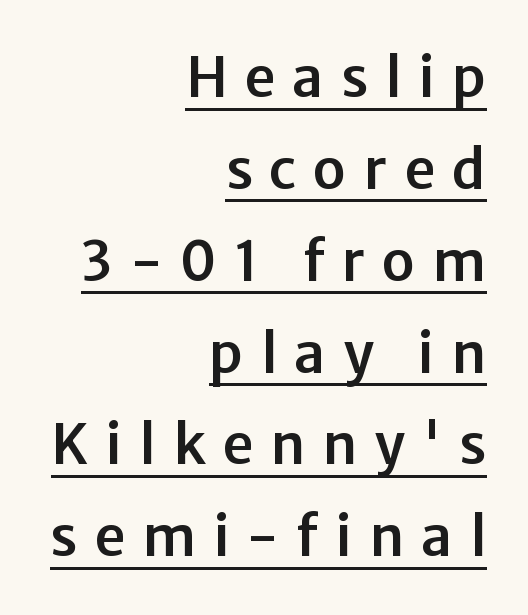
The image shows 55 px sans-serif type, upright; set right-aligned, normal line spacing (1.67x), unusually wide letter spacing (+0.31 em), underlined; low stroke contrast and a medium x-height.
